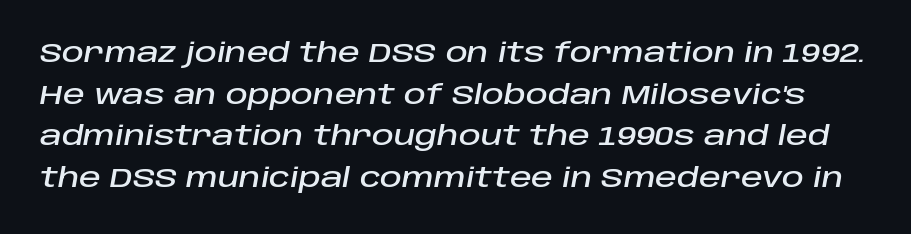
The image shows 27 px text type, italic (leaning right); set normal line spacing (1.54x), normal letter spacing, not underlined.
